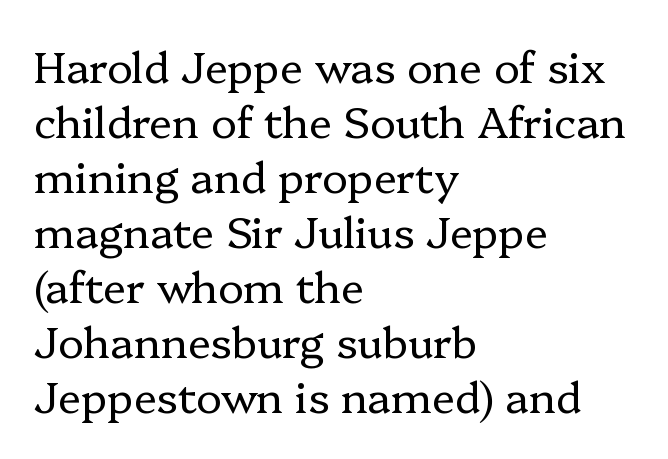
Q: Is the text bold? A: No.
Q: Is the text italic (slanted)? A: No, it is upright.
Q: Is the typeface a serif or a sans-serif typeface? A: Serif.
Q: Is the text underlined? A: No.
Q: How is the paragraph aligned? A: Left-aligned.
Q: Is the spacing between letters normal or unusually wide? A: Normal.
Q: Is the spacing between lines tight, normal or loose? A: Normal.
Q: Width (condensed, normal, or wide)? A: Normal.
Q: Stroke contrast? A: Low.
Q: x-height? A: Medium.
Q: Monospaced? A: No.
